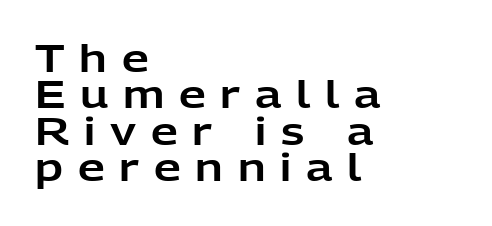
The image shows 38 px sans-serif type, upright; set left-aligned, tight line spacing (0.96x), unusually wide letter spacing (+0.39 em), not underlined; low stroke contrast and a medium x-height.
